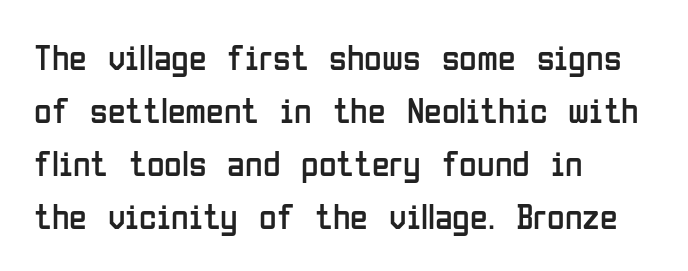
The image shows 36 px regular-weight, condensed sans-serif type, upright; set left-aligned, normal line spacing (1.47x), normal letter spacing, not underlined; low stroke contrast and a medium x-height.
